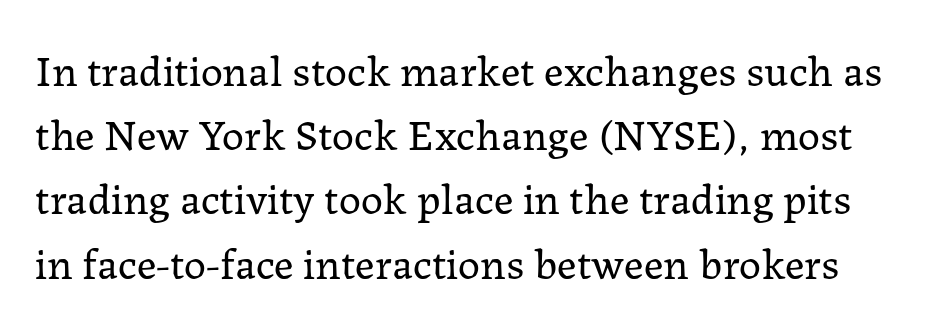
Q: Is the text bold? A: No.
Q: Is the text italic (slanted)? A: No, it is upright.
Q: Is the typeface a serif or a sans-serif typeface? A: Serif.
Q: Is the text underlined? A: No.
Q: Is the spacing between letters normal or unusually wide? A: Normal.
Q: Is the spacing between lines tight, normal or loose? A: Normal.
Q: Width (condensed, normal, or wide)? A: Normal.
Q: Stroke contrast? A: Low.
Q: x-height? A: Medium.
Q: Monospaced? A: No.
